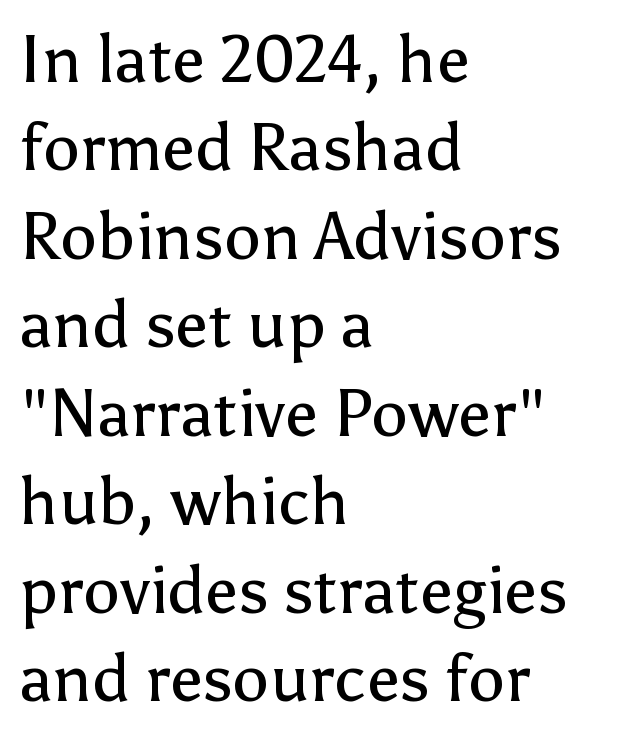
{"serif": "no", "italic": "no", "bold": "no", "weight": "regular", "width": "normal", "stroke_contrast": "low", "x_height": "medium", "monospaced": "no", "underline": "no", "align": "left", "line_spacing": "normal", "line_spacing_ratio": 1.34, "letter_spacing": "normal", "letter_spacing_em": 0.0, "glyph_px": 66}
